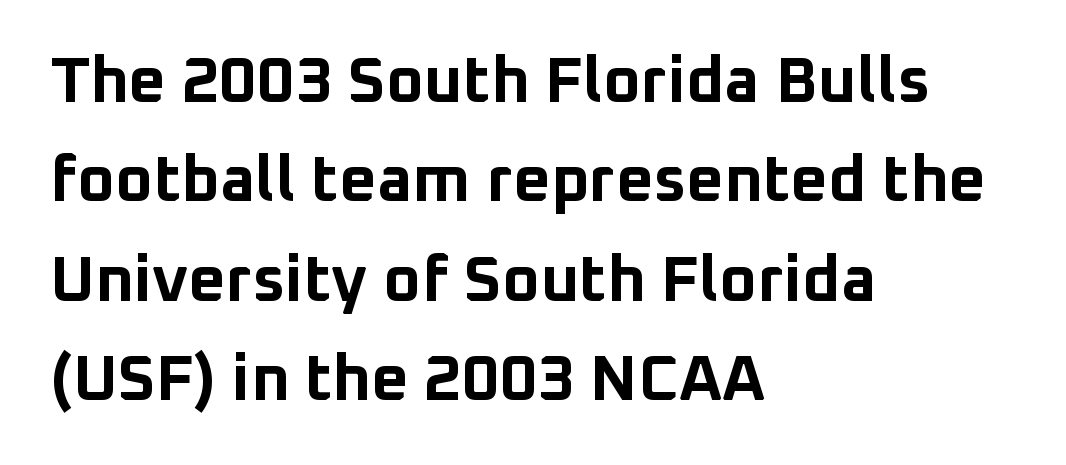
The letters stand straight up with perfectly vertical stems. The characters display no serif detailing; their extremities are plain. If you drew a ruler down the left edge, every line would touch it. Each glyph is drawn with heavy, bold strokes.
